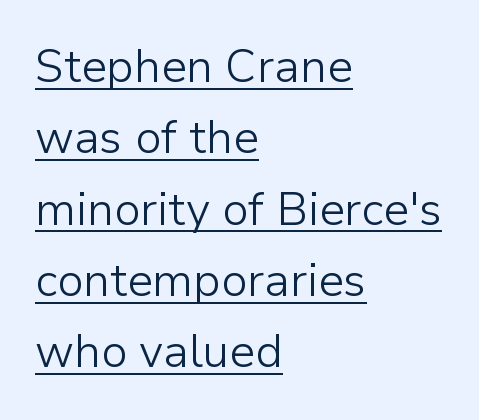
{"serif": "no", "italic": "no", "bold": "no", "weight": "light", "width": "normal", "stroke_contrast": "low", "x_height": "medium", "monospaced": "no", "underline": "yes", "align": "left", "line_spacing": "normal", "line_spacing_ratio": 1.55, "letter_spacing": "normal", "letter_spacing_em": 0.0, "glyph_px": 46}
